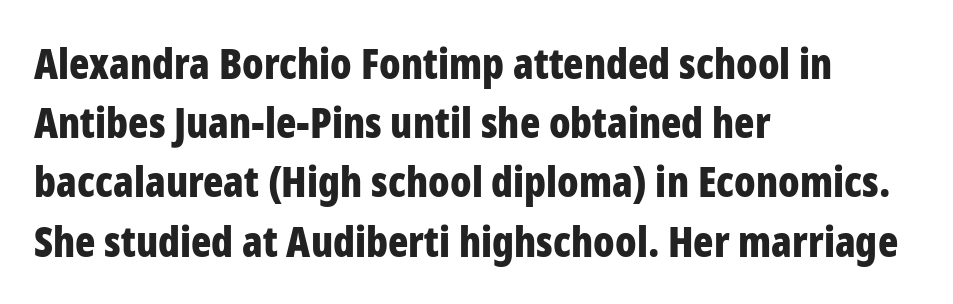
Q: Is the text bold? A: Yes.
Q: Is the text italic (slanted)? A: No, it is upright.
Q: Is the typeface a serif or a sans-serif typeface? A: Sans-serif.
Q: Is the text underlined? A: No.
Q: How is the paragraph aligned? A: Left-aligned.
Q: Is the spacing between letters normal or unusually wide? A: Normal.
Q: Is the spacing between lines tight, normal or loose? A: Normal.
Q: Width (condensed, normal, or wide)? A: Condensed.
Q: Stroke contrast? A: Low.
Q: x-height? A: Medium.
Q: Monospaced? A: No.
